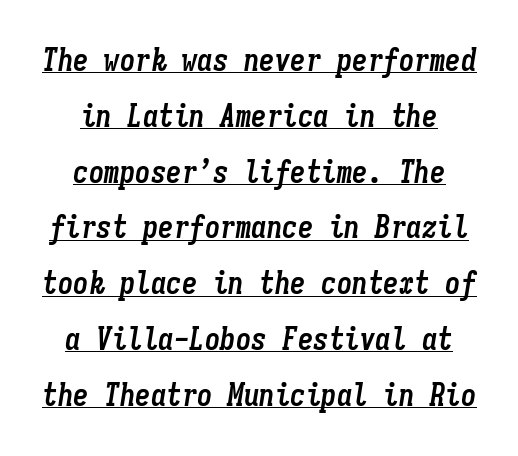
Q: Is the text bold? A: Yes.
Q: Is the text italic (slanted)? A: Yes, it leans right by about 9 degrees.
Q: Is the text underlined? A: Yes.
Q: Is the spacing between letters normal or unusually wide? A: Normal.
Q: Width (condensed, normal, or wide)? A: Condensed.
Q: Stroke contrast? A: Low.
Q: x-height? A: Medium.
Q: Monospaced? A: Yes.
